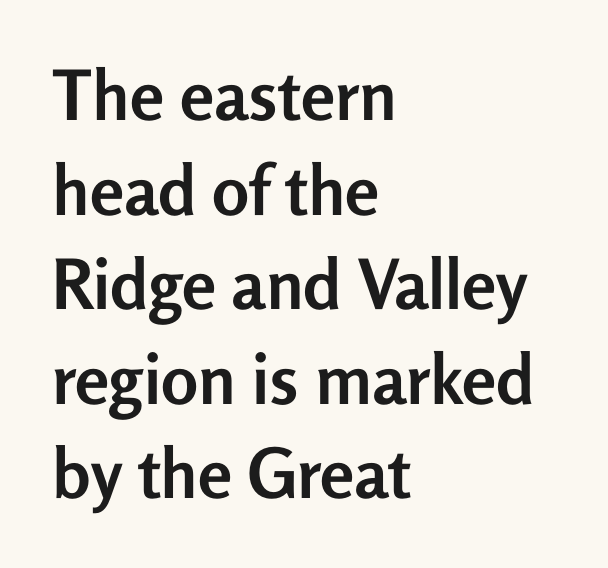
The image shows 69 px semibold sans-serif type, upright; set left-aligned, normal line spacing (1.37x), normal letter spacing, not underlined; low stroke contrast and a medium x-height.
